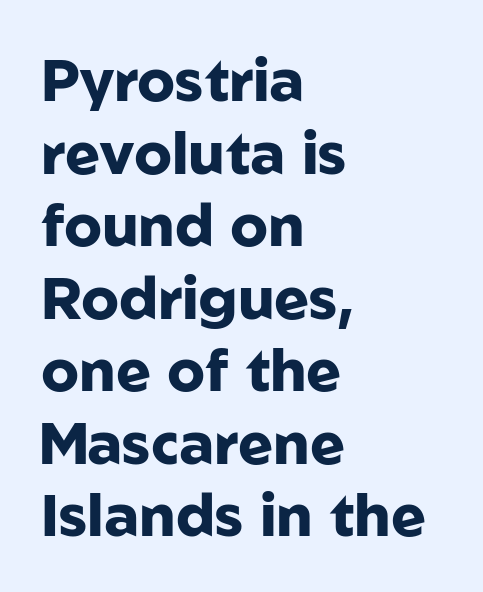
The image shows 59 px heavy sans-serif type, upright; set left-aligned, line spacing 1.23x, normal letter spacing, not underlined; low stroke contrast and a medium x-height.
